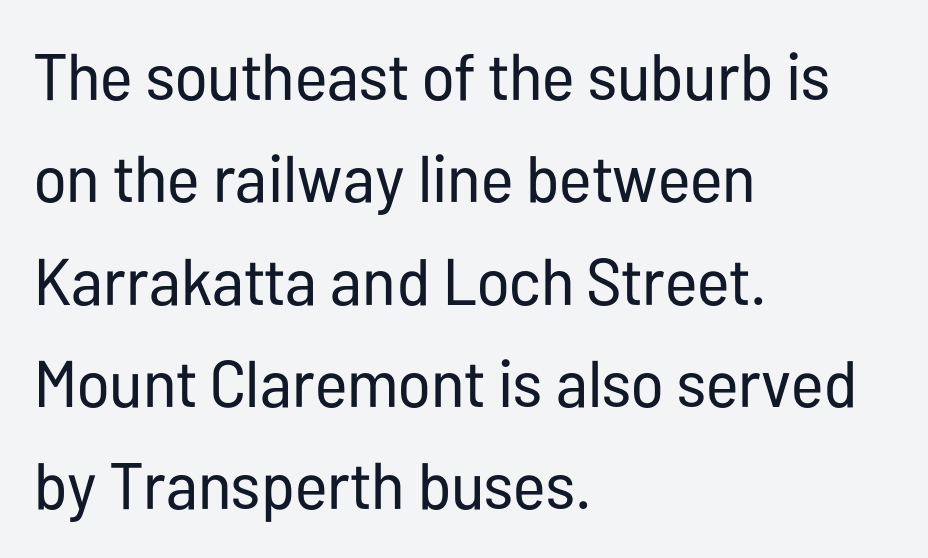
Q: Is the text bold? A: No.
Q: Is the text italic (slanted)? A: No, it is upright.
Q: Is the typeface a serif or a sans-serif typeface? A: Sans-serif.
Q: Is the text underlined? A: No.
Q: How is the paragraph aligned? A: Left-aligned.
Q: Is the spacing between letters normal or unusually wide? A: Normal.
Q: Is the spacing between lines tight, normal or loose? A: Normal.
Q: Width (condensed, normal, or wide)? A: Condensed.
Q: Stroke contrast? A: Low.
Q: x-height? A: Medium.
Q: Monospaced? A: No.
